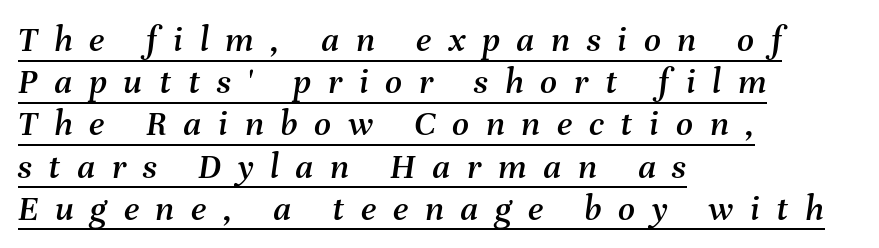
Q: Is the text italic (slanted)? A: Yes, it leans right by about 8 degrees.
Q: Is the text underlined? A: Yes.
Q: How is the paragraph aligned? A: Left-aligned.
Q: Is the spacing between letters normal or unusually wide? A: Unusually wide.
Q: Is the spacing between lines tight, normal or loose? A: Tight.
Q: Width (condensed, normal, or wide)? A: Normal.
Q: Stroke contrast? A: Medium.
Q: x-height? A: Medium.
Q: Monospaced? A: No.
